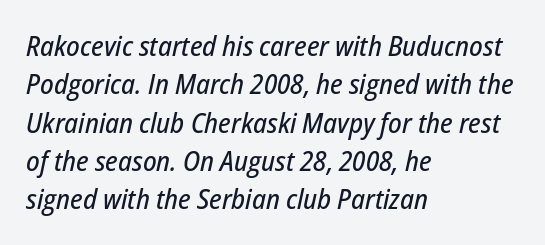
Q: Is the text italic (slanted)? A: Yes, it leans right by about 12 degrees.
Q: Is the text underlined? A: No.
Q: How is the paragraph aligned? A: Left-aligned.
Q: Is the spacing between letters normal or unusually wide? A: Normal.
Q: Is the spacing between lines tight, normal or loose? A: Normal.
Q: Width (condensed, normal, or wide)? A: Condensed.
Q: Stroke contrast? A: Low.
Q: x-height? A: Medium.
Q: Monospaced? A: No.
